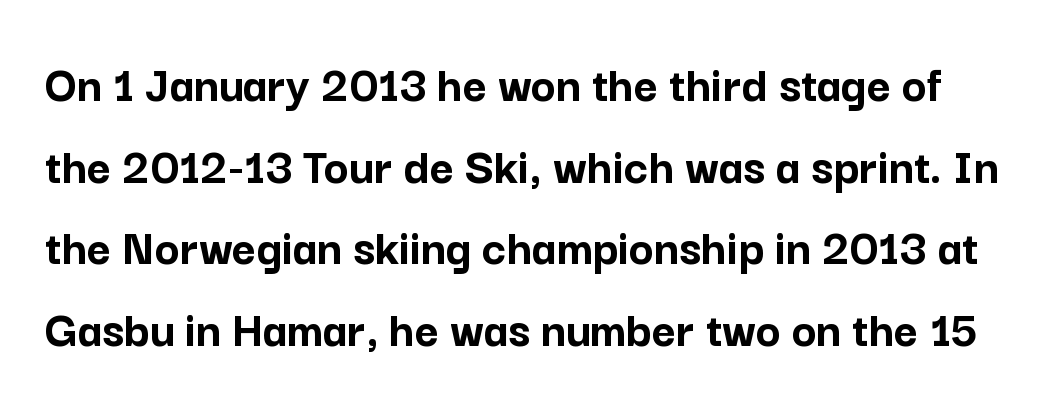
In terms of leading, this rendering sits right in the middle. The letters sit at their default tracking, neither squeezed nor spread. The area under the type is left untouched. Vertical strokes here are truly vertical. These lines are rendered in a variable-pitch font.
